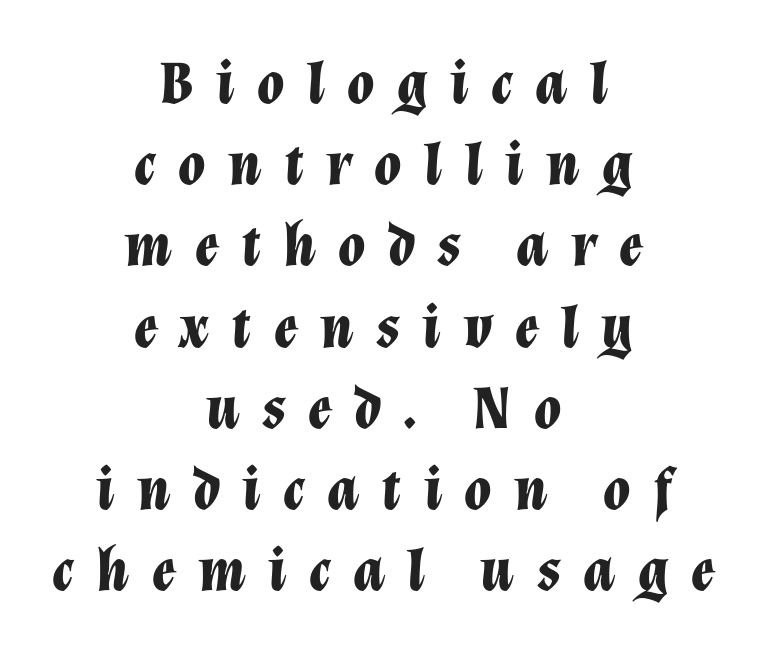
The image shows 62 px bold type, italic (leaning right); set centered, normal line spacing (1.31x), unusually wide letter spacing (+0.36 em), not underlined; low stroke contrast and a medium x-height.
